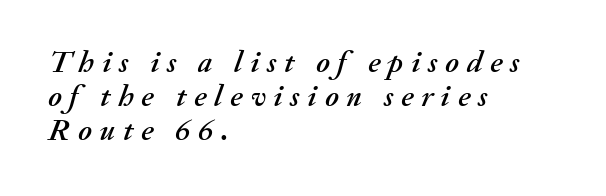
Q: Is the text italic (slanted)? A: Yes, it leans right by about 20 degrees.
Q: Is the text underlined? A: No.
Q: How is the paragraph aligned? A: Left-aligned.
Q: Is the spacing between letters normal or unusually wide? A: Unusually wide.
Q: Is the spacing between lines tight, normal or loose? A: Tight.
Q: Width (condensed, normal, or wide)? A: Normal.
Q: Stroke contrast? A: Medium.
Q: x-height? A: Small.
Q: Monospaced? A: No.
